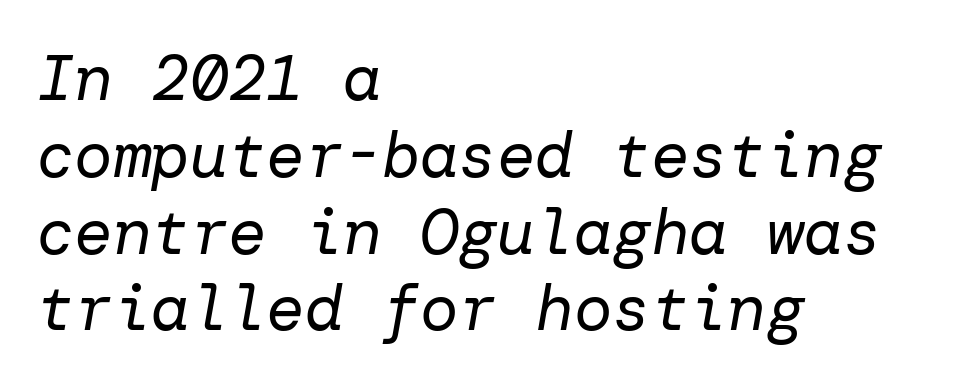
Q: Is the text bold? A: No.
Q: Is the text italic (slanted)? A: Yes, it leans right by about 10 degrees.
Q: Is the text underlined? A: No.
Q: How is the paragraph aligned? A: Left-aligned.
Q: Is the spacing between letters normal or unusually wide? A: Normal.
Q: Width (condensed, normal, or wide)? A: Normal.
Q: Stroke contrast? A: Low.
Q: x-height? A: Medium.
